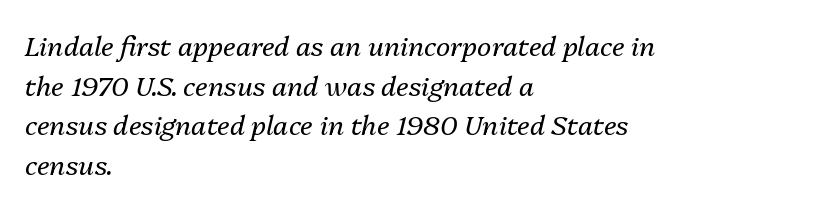
The string is rendered with underlining switched off. Is the type slanted? Yes — the strokes lean at a clear angle. The characters are drawn with everyday or finer stroke widths. Does the copy run flush right? No — it runs flush left. You could call the tracking neutral — neither tight nor loose.
